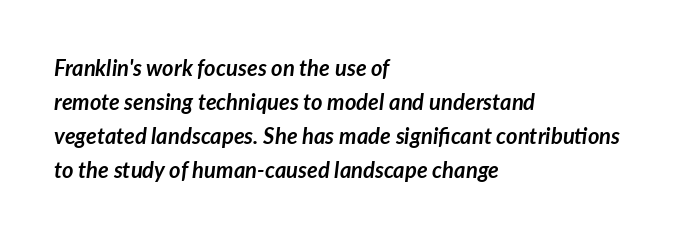
{"italic": "yes", "lean": "right", "slant_degrees": 7, "bold": "yes", "underline": "no", "align": "left", "line_spacing": "normal", "line_spacing_ratio": 1.55, "letter_spacing": "normal", "letter_spacing_em": 0.0, "glyph_px": 22}
